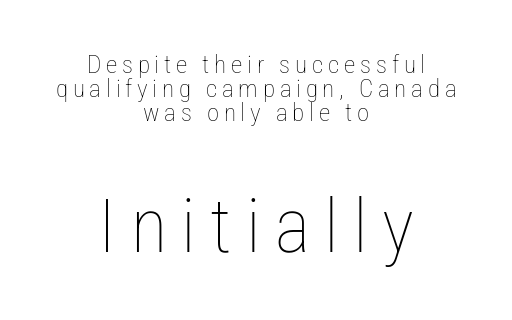
Q: Is the text bold? A: No.
Q: Is the text italic (slanted)? A: No, it is upright.
Q: Is the text underlined? A: No.
Q: How is the paragraph aligned? A: Centered.
Q: Is the spacing between lines tight, normal or loose? A: Tight.
Q: Which block of text is set in a larger size, the first (top) or the second (bottom)? A: The second (bottom) one.
Q: Width (condensed, normal, or wide)? A: Condensed.
Q: Stroke contrast? A: Low.
Q: x-height? A: Medium.
Q: Monospaced? A: No.
